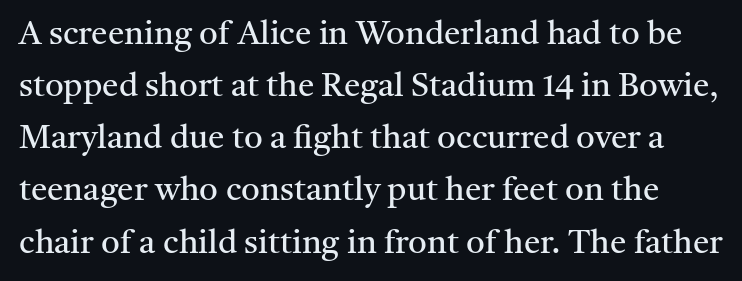
Q: Is the text bold? A: No.
Q: Is the text italic (slanted)? A: No, it is upright.
Q: Is the typeface a serif or a sans-serif typeface? A: Serif.
Q: Is the text underlined? A: No.
Q: Is the spacing between letters normal or unusually wide? A: Normal.
Q: Is the spacing between lines tight, normal or loose? A: Normal.
Q: Width (condensed, normal, or wide)? A: Normal.
Q: Stroke contrast? A: Medium.
Q: x-height? A: Medium.
Q: Monospaced? A: No.
